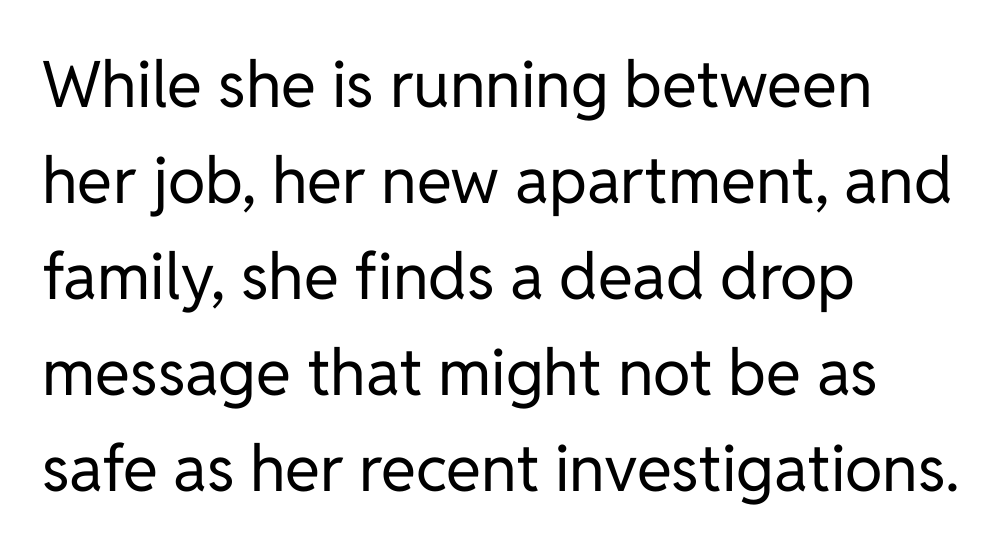
The image shows 64 px regular-weight sans-serif type, upright; set left-aligned, normal line spacing (1.5x), normal letter spacing, not underlined; low stroke contrast and a medium x-height.
